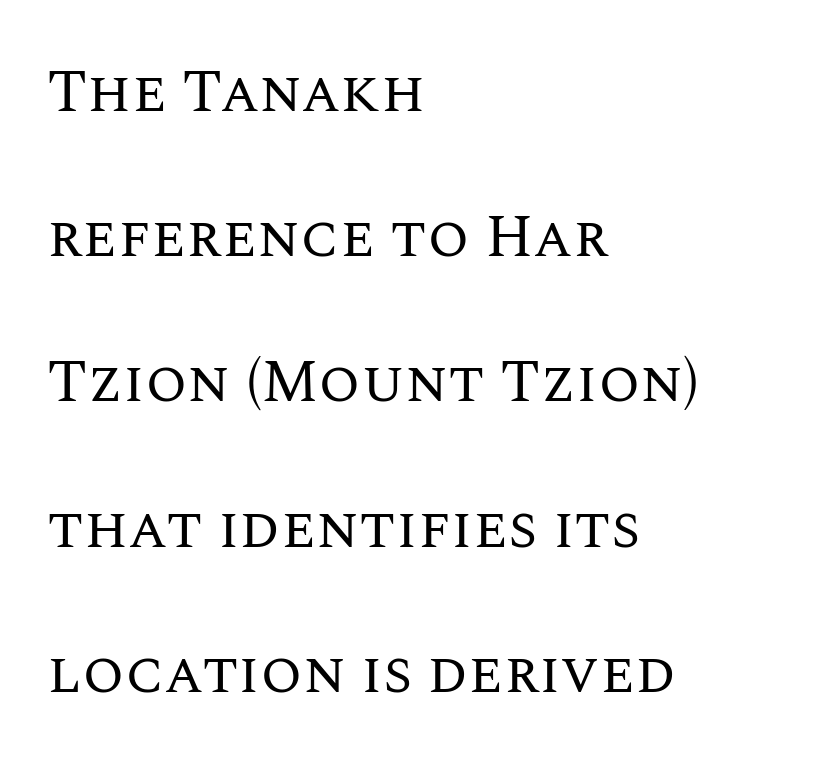
Glance below the letters and you will spot only blank space. The passage shown is not bold in any degree. Is there any slant? The stems are plumb. Each letter keeps its own natural width here, so spacing adapts to shape. The passage shown has conventional tracking throughout. The passage shown stacks its lines with a broad gap.
